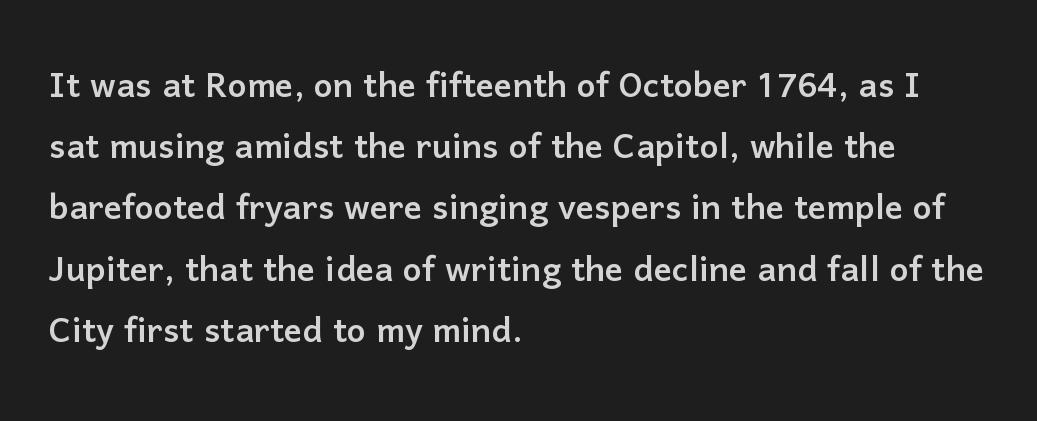
Q: Is the text italic (slanted)? A: No, it is upright.
Q: Is the typeface a serif or a sans-serif typeface? A: Sans-serif.
Q: Is the text underlined? A: No.
Q: How is the paragraph aligned? A: Left-aligned.
Q: Is the spacing between letters normal or unusually wide? A: Normal.
Q: Is the spacing between lines tight, normal or loose? A: Normal.
Q: Width (condensed, normal, or wide)? A: Normal.
Q: Stroke contrast? A: Low.
Q: x-height? A: Medium.
Q: Monospaced? A: No.
